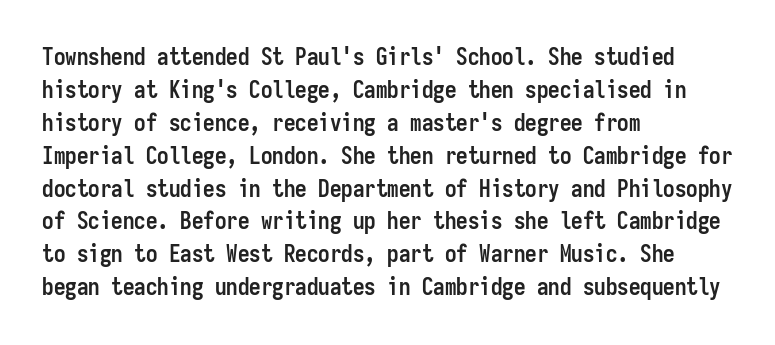
Q: Is the text bold? A: Yes.
Q: Is the text italic (slanted)? A: No, it is upright.
Q: Is the text underlined? A: No.
Q: How is the paragraph aligned? A: Left-aligned.
Q: Is the spacing between letters normal or unusually wide? A: Normal.
Q: Is the spacing between lines tight, normal or loose? A: Normal.
